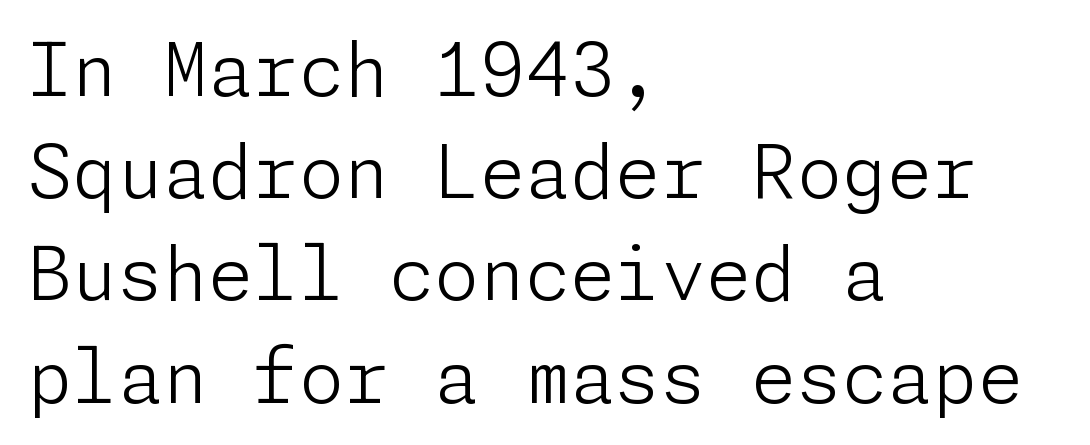
The font family rendered here belongs to the sans-serif group. Ascenders rise straight up at ninety degrees. Words float on clear page, feet unadorned. How are the letters spaced? Ordinarily, with no added tracking. Nothing heavy about these letters — not bold at all.
